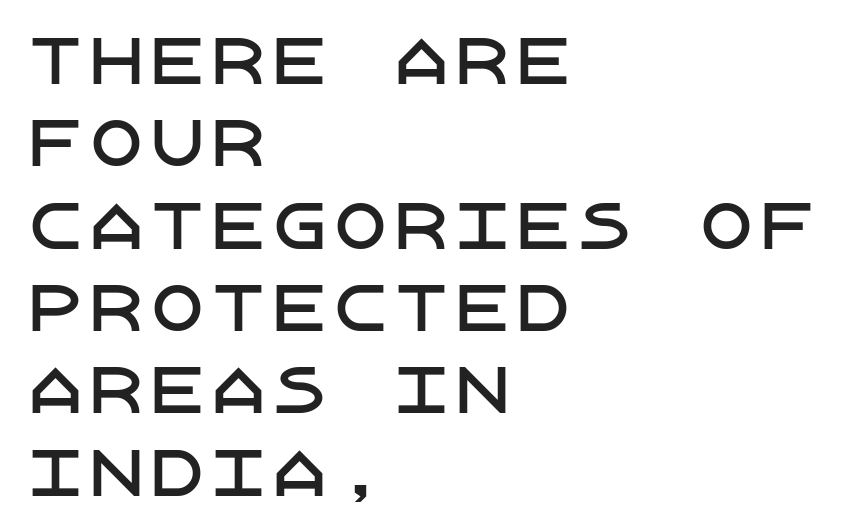
The image shows 61 px sans-serif type, upright; set left-aligned, normal line spacing (1.35x), normal letter spacing, not underlined; low stroke contrast and a large x-height.
